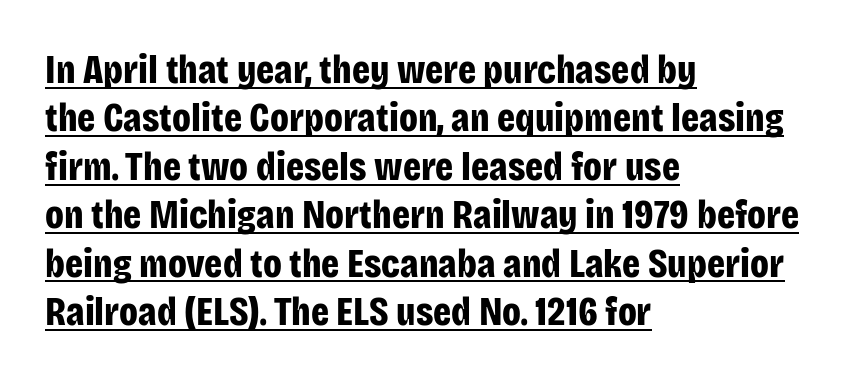
The rendering shows plain stroke endings on the letterforms — a sans-serif design. Strokes here are thick enough to call this a true bold. Every stem runs plumb, perpendicular to the baseline. The face used here is proportionally spaced, like ordinary book or web type.
